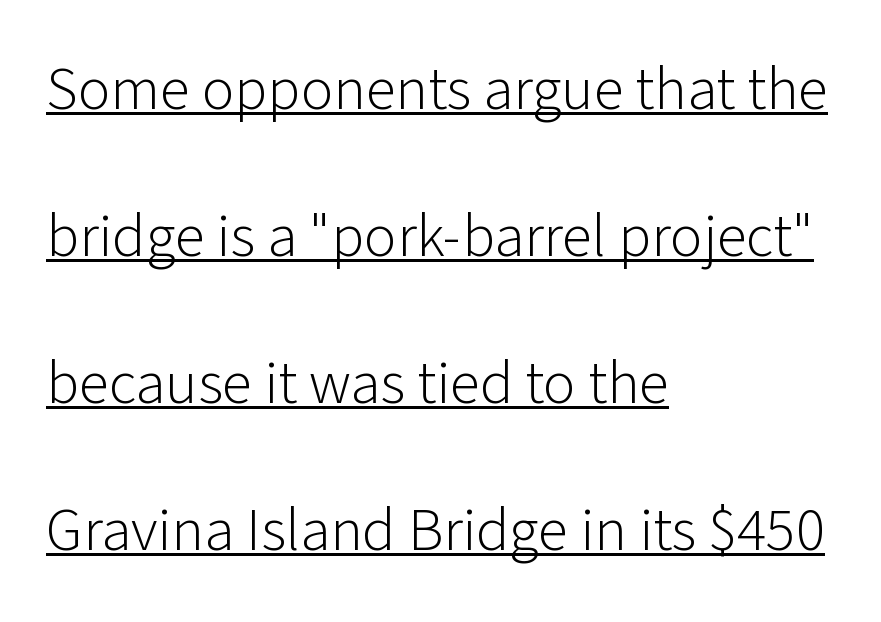
Q: Is the text bold? A: No.
Q: Is the text italic (slanted)? A: No, it is upright.
Q: Is the typeface a serif or a sans-serif typeface? A: Sans-serif.
Q: Is the text underlined? A: Yes.
Q: How is the paragraph aligned? A: Left-aligned.
Q: Is the spacing between letters normal or unusually wide? A: Normal.
Q: Is the spacing between lines tight, normal or loose? A: Loose.
Q: Width (condensed, normal, or wide)? A: Normal.
Q: Stroke contrast? A: Low.
Q: x-height? A: Medium.
Q: Monospaced? A: No.
